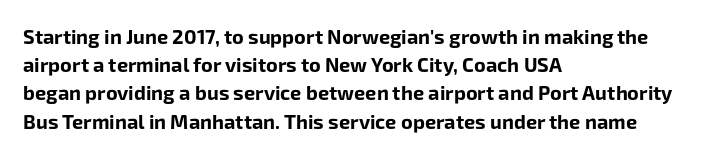
Upright lettering throughout. Each line starts at the same left margin while the right side varies. The passage shown has conventional tracking throughout. The glyphs have the mass of a bold cut. Summary of vertical rhythm: regular, with standard interline spacing. Words float on clear page, feet unadorned.
